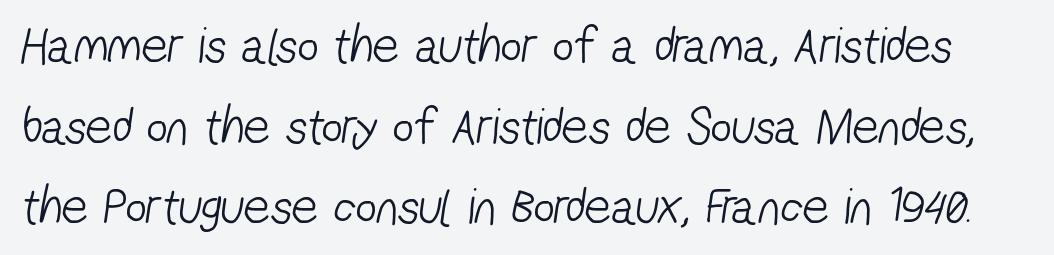
The image shows 52 px light, condensed sans-serif type; set normal line spacing (1.55x), normal letter spacing, not underlined; low stroke contrast and a medium x-height.
